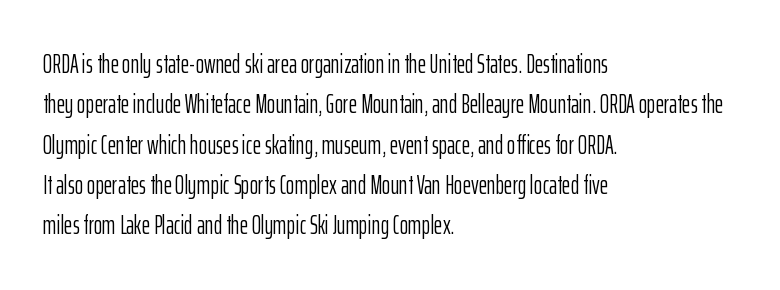
Check the space under the baseline: it is left empty. The type sits square on the baseline with zero lean. Line spacing here is normal. Casual observation: everything's shoved over to the left. Honestly, the letter spacing is just normal — you wouldn't notice it.
